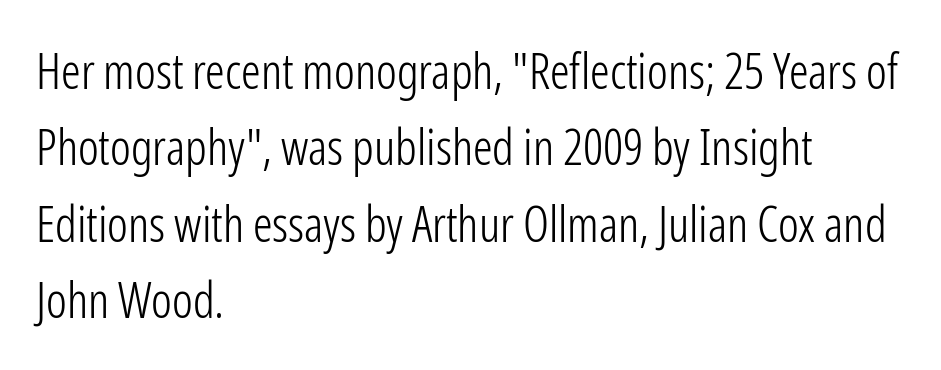
{"serif": "no", "italic": "no", "bold": "no", "weight": "light", "width": "condensed", "stroke_contrast": "low", "x_height": "medium", "monospaced": "no", "underline": "no", "align": "left", "line_spacing": "normal", "line_spacing_ratio": 1.56, "letter_spacing": "normal", "letter_spacing_em": 0.0, "glyph_px": 49}
